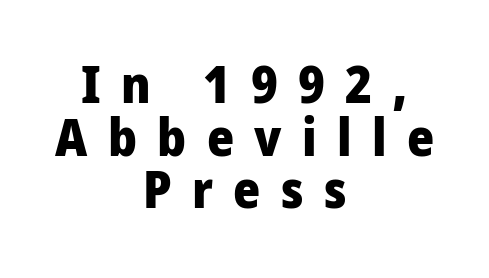
The foot of each line stays bare and open. What stands out about the letter spacing? Its width — letters are far apart. The rendering shows plain stroke endings on the letterforms — a sans-serif design. What's the leading like? Squeezed, with rows nearly overlapping. Chunky letters — that's bold for sure. Think of a printed novel: that variable character pitch is what you see here.
